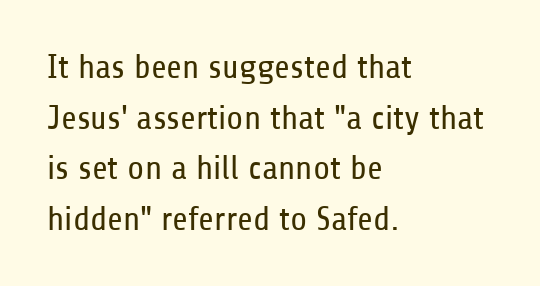
{"serif": "no", "italic": "no", "bold": "no", "weight": "regular", "width": "condensed", "stroke_contrast": "low", "x_height": "medium", "monospaced": "no", "underline": "no", "align": "left", "line_spacing": "normal", "line_spacing_ratio": 1.49, "letter_spacing": "normal", "letter_spacing_em": 0.0, "glyph_px": 34}
